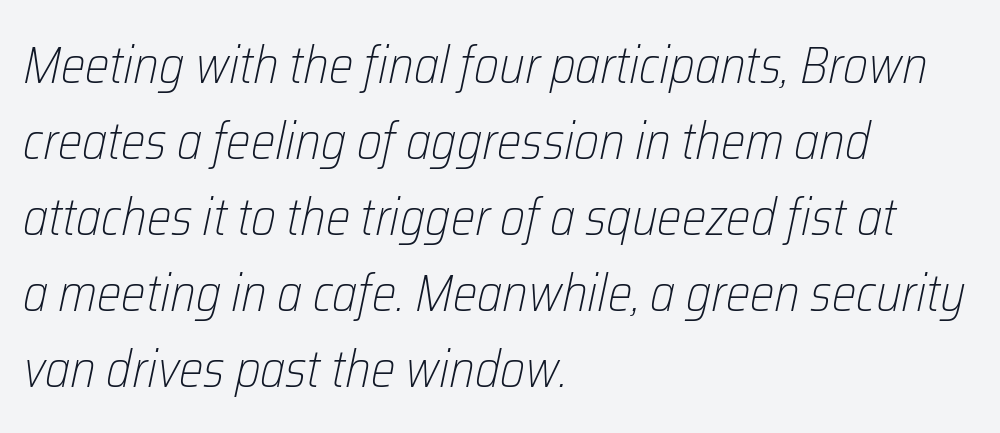
Plain, unruled lines of type. Note the varied advance widths — an 'i' is clearly narrower than an 'm'. How are the letters spaced? Ordinarily, with no added tracking. Does the copy run flush right? No — it runs flush left. There's an unmistakable incline to the writing here. Nothing heavy about these letters — not bold at all.
